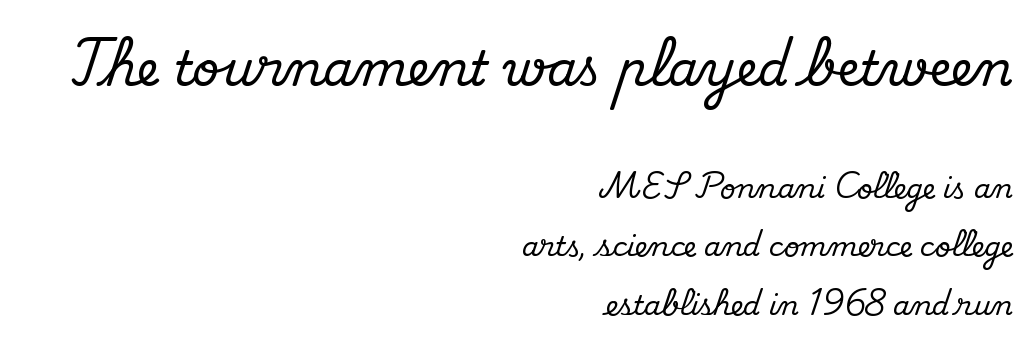
The image shows 48 px serif type; set right-aligned, loose line spacing (2.17x), normal letter spacing, not underlined; the first (top) block is 1.78x larger; medium stroke contrast and a small x-height.
